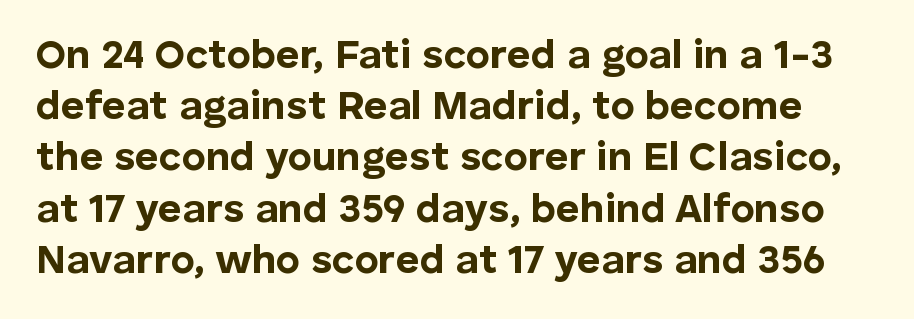
{"serif": "no", "italic": "no", "bold": "yes", "weight": "bold", "width": "normal", "stroke_contrast": "low", "x_height": "medium", "monospaced": "no", "underline": "no", "line_spacing": "normal", "line_spacing_ratio": 1.25, "letter_spacing": "normal", "letter_spacing_em": 0.0, "glyph_px": 41}
